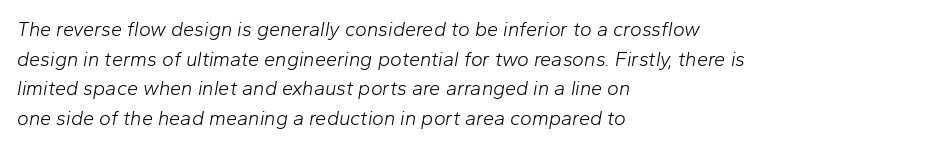
Think standard paragraph weight, or any step lighter than that. Designer's note — italics engaged. Students, note that the glyphs here touch the page at normal intervals. Rows of type keep a routine distance in the vertical direction.
